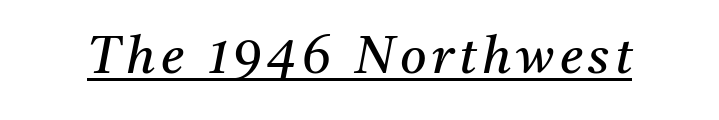
Q: Is the text bold? A: No.
Q: Is the text italic (slanted)? A: Yes, it leans right by about 11 degrees.
Q: Is the typeface a serif or a sans-serif typeface? A: Serif.
Q: Is the text underlined? A: Yes.
Q: Width (condensed, normal, or wide)? A: Normal.
Q: Stroke contrast? A: Medium.
Q: x-height? A: Medium.
Q: Monospaced? A: No.
